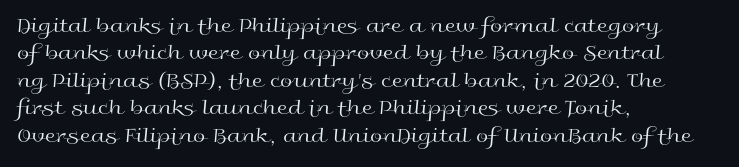
Q: Is the text bold? A: No.
Q: Is the text italic (slanted)? A: No, it is upright.
Q: Is the text underlined? A: No.
Q: How is the paragraph aligned? A: Left-aligned.
Q: Is the spacing between letters normal or unusually wide? A: Normal.
Q: Is the spacing between lines tight, normal or loose? A: Normal.
